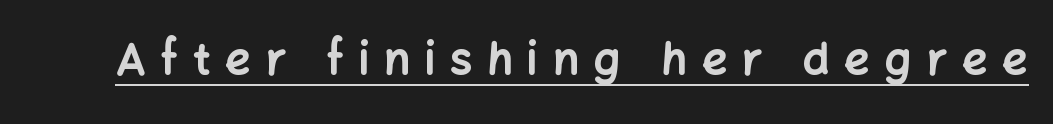
{"serif": "no", "italic": "no", "bold": "yes", "weight": "bold", "width": "normal", "stroke_contrast": "low", "x_height": "medium", "monospaced": "no", "underline": "yes", "letter_spacing": "wide", "letter_spacing_em": 0.34, "glyph_px": 44}
